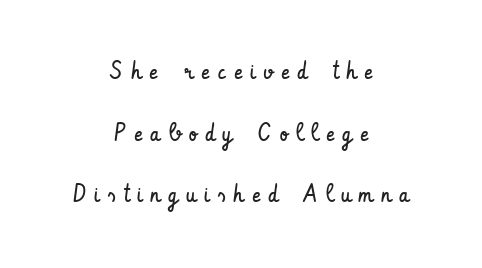
Q: Is the text bold? A: No.
Q: Is the text italic (slanted)? A: No, it is upright.
Q: Is the text underlined? A: No.
Q: How is the paragraph aligned? A: Centered.
Q: Is the spacing between letters normal or unusually wide? A: Unusually wide.
Q: Is the spacing between lines tight, normal or loose? A: Loose.
